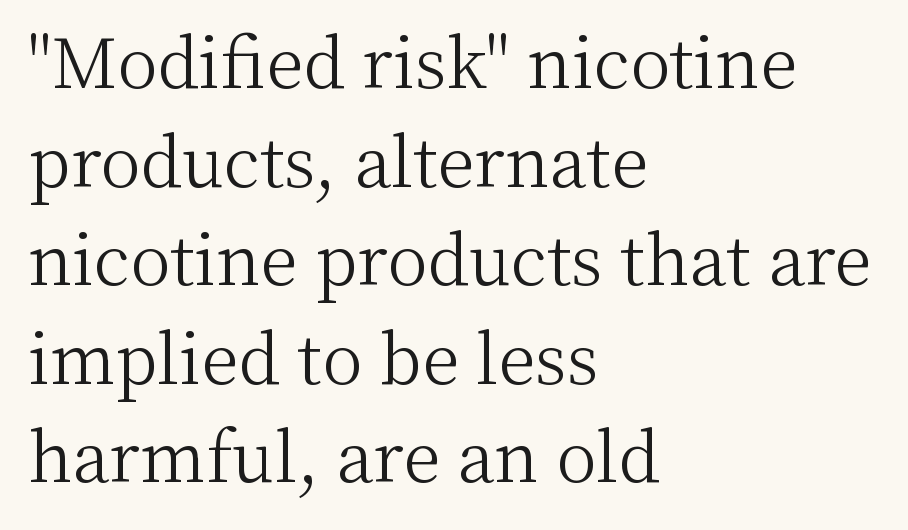
The image shows 68 px light serif type, upright; set left-aligned, normal line spacing (1.45x), normal letter spacing, not underlined; medium stroke contrast and a medium x-height.
